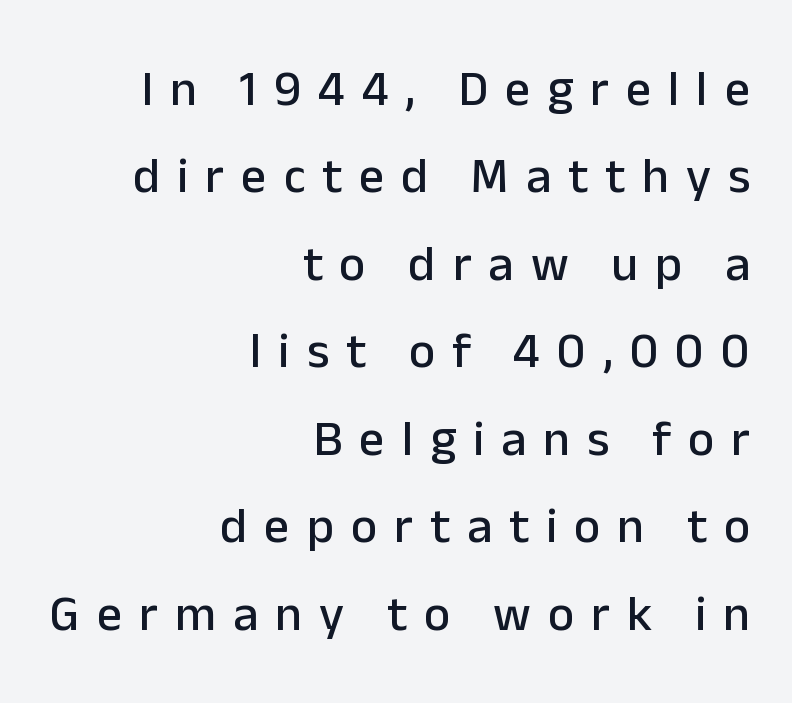
The font's upright variant was chosen for this text. The passage is arranged like a letterhead date or caption credit — flush right. A sans-serif font was chosen for this passage. Has an underline been added? It has not. The letterforms stand isolated, each surrounded by extra space.
